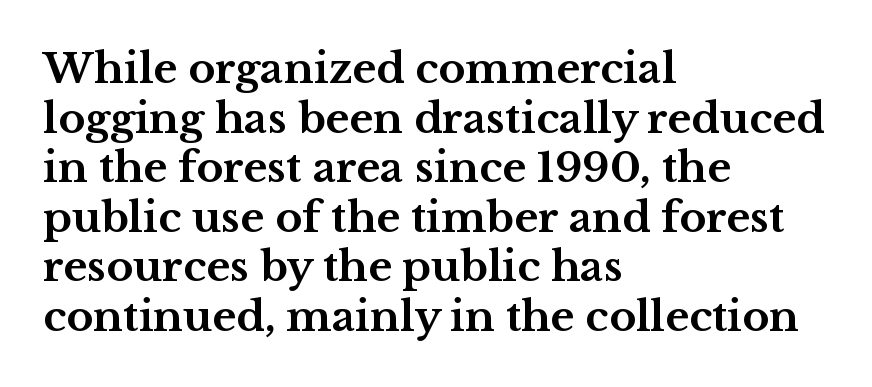
Q: Is the text bold? A: Yes.
Q: Is the text italic (slanted)? A: No, it is upright.
Q: Is the typeface a serif or a sans-serif typeface? A: Serif.
Q: Is the text underlined? A: No.
Q: How is the paragraph aligned? A: Left-aligned.
Q: Is the spacing between letters normal or unusually wide? A: Normal.
Q: Width (condensed, normal, or wide)? A: Wide.
Q: Stroke contrast? A: Medium.
Q: x-height? A: Medium.
Q: Monospaced? A: No.
